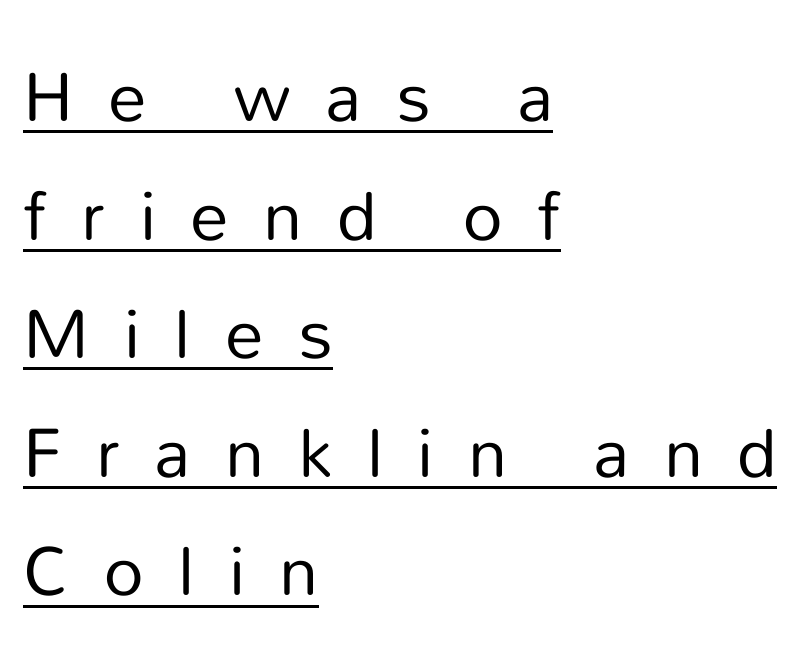
Q: Is the text bold? A: No.
Q: Is the text italic (slanted)? A: No, it is upright.
Q: Is the typeface a serif or a sans-serif typeface? A: Sans-serif.
Q: Is the text underlined? A: Yes.
Q: How is the paragraph aligned? A: Left-aligned.
Q: Is the spacing between letters normal or unusually wide? A: Unusually wide.
Q: Is the spacing between lines tight, normal or loose? A: Normal.
Q: Width (condensed, normal, or wide)? A: Normal.
Q: Stroke contrast? A: Low.
Q: x-height? A: Medium.
Q: Monospaced? A: No.
